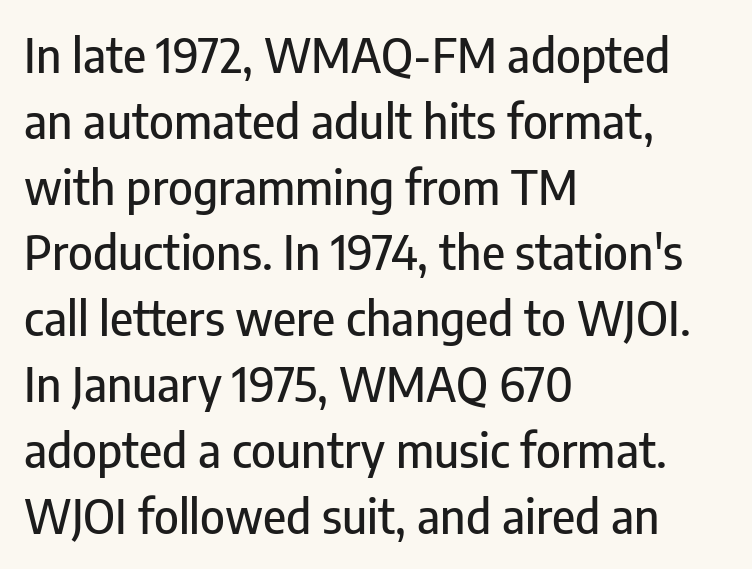
The string is rendered with underlining switched off. The rendering uses natural spacing where letterforms have individual widths. The letters stand upright; this is a roman face. Note: no serifs on the glyphs. The rendering anchors every line to the left-hand side.
